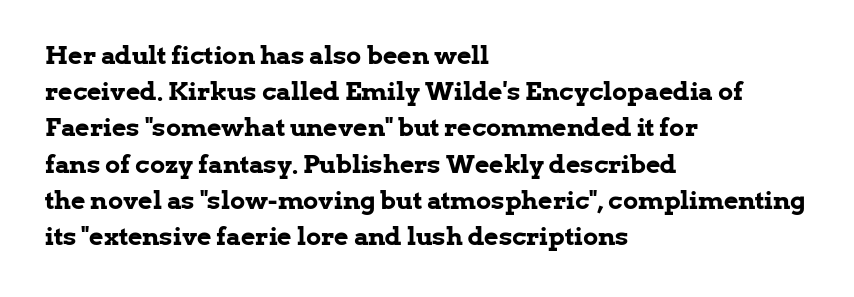
Q: Is the text bold? A: Yes.
Q: Is the text italic (slanted)? A: No, it is upright.
Q: Is the text underlined? A: No.
Q: How is the paragraph aligned? A: Left-aligned.
Q: Is the spacing between letters normal or unusually wide? A: Normal.
Q: Is the spacing between lines tight, normal or loose? A: Normal.
